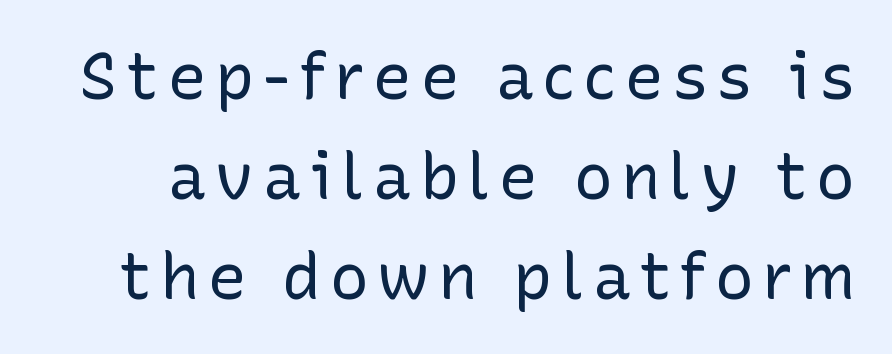
The image shows 65 px regular-weight sans-serif type, upright; set normal line spacing (1.54x), not underlined; low stroke contrast and a medium x-height.
